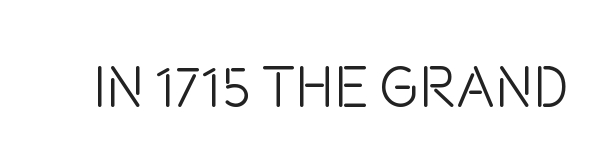
The specimen omits any rule beneath the text block's lines. These glyphs show unthickened strokes, regular width or finer. The line texture is even and compact thanks to regular tracking. You can tell from the bare stems that sans-serif type was used. Nope, not italic — everything's standing straight.
